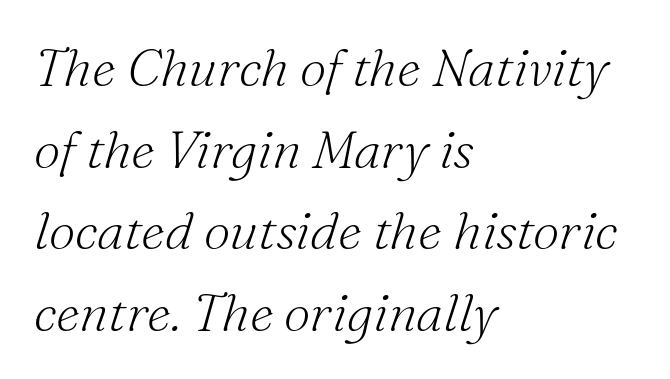
{"serif": "yes", "italic": "yes", "lean": "right", "slant_degrees": 16, "bold": "no", "weight": "light", "width": "normal", "stroke_contrast": "medium", "x_height": "small", "monospaced": "no", "underline": "no", "align": "left", "line_spacing": "normal", "line_spacing_ratio": 1.54, "letter_spacing": "normal", "letter_spacing_em": 0.0, "glyph_px": 53}
